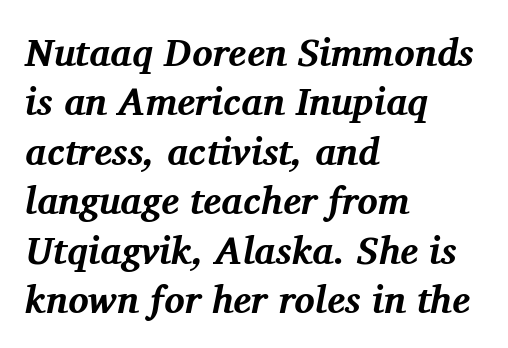
Just letters on the line, the space beneath them empty. Is this a fixed-width face? No — the glyphs have proportional, varying widths. The characters display serif detailing at their extremities. Is the type slanted? Yes — the strokes lean at a clear angle. Heavy, bold letterforms. Which margin do the lines hug? The left one — the right edge is uneven.
